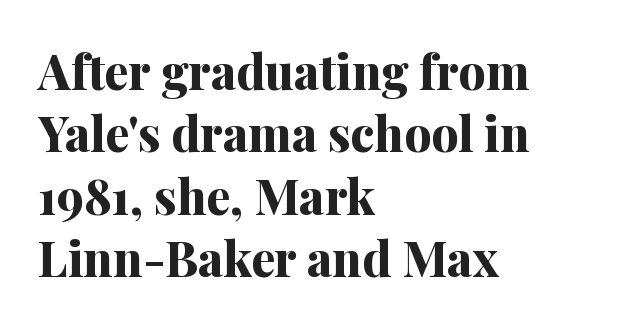
Check where the strokes stop: tiny serifs finish them off. Vertical strokes here are truly vertical. Here the glyphs are tracked normally, forming tight word shapes. Beneath every word, the page is bare. The glyphs have the mass of a bold cut.
